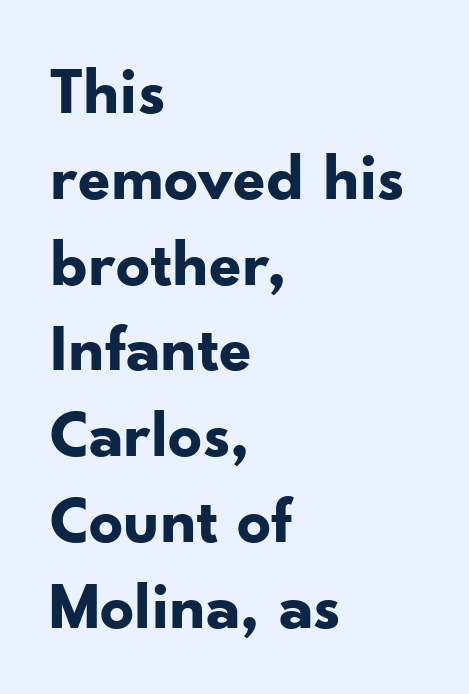
These lines keep a tight, regular rhythm from letter to letter. Notice how the passage keeps a crisp vertical edge on the left only. Is the type bold? Yes — the strokes are clearly thick and heavy. Spacing verdict: proportional, widths tailored to each character. Type without underlining. Ascenders rise straight up at ninety degrees.
